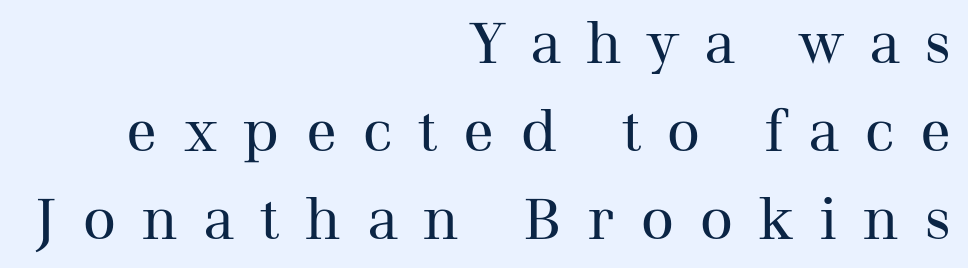
Q: Is the text bold? A: No.
Q: Is the text italic (slanted)? A: No, it is upright.
Q: Is the typeface a serif or a sans-serif typeface? A: Serif.
Q: Is the text underlined? A: No.
Q: How is the paragraph aligned? A: Right-aligned.
Q: Is the spacing between letters normal or unusually wide? A: Unusually wide.
Q: Is the spacing between lines tight, normal or loose? A: Normal.
Q: Width (condensed, normal, or wide)? A: Normal.
Q: Stroke contrast? A: Medium.
Q: x-height? A: Medium.
Q: Monospaced? A: No.
